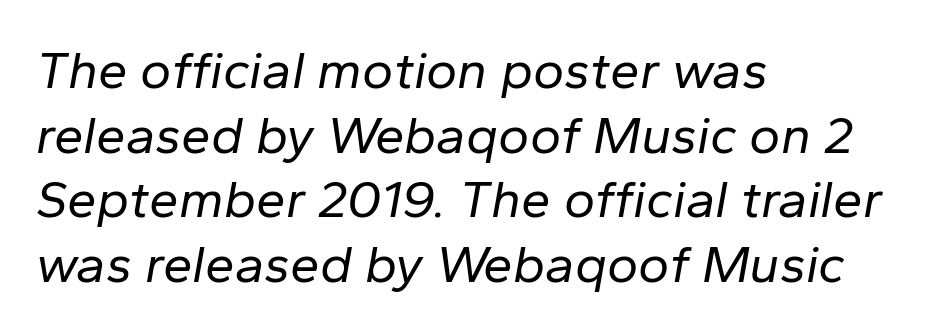
The image shows 53 px regular-weight type, italic (leaning right); set left-aligned, line spacing 1.22x, normal letter spacing, not underlined; low stroke contrast and a medium x-height.
